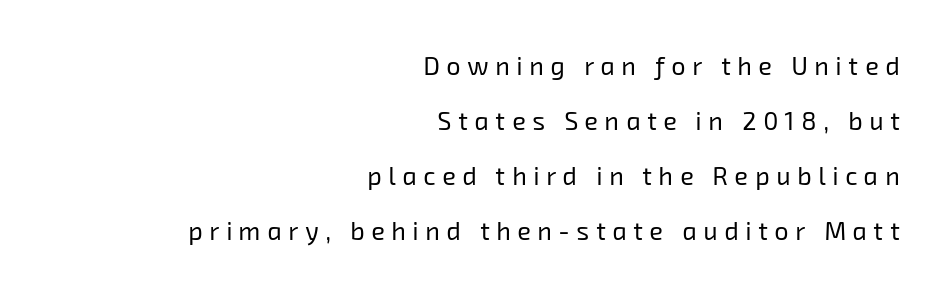
{"bold": "no", "underline": "no", "align": "right", "line_spacing": "loose", "line_spacing_ratio": 2.2, "letter_spacing": "wide", "letter_spacing_em": 0.27, "glyph_px": 25}
